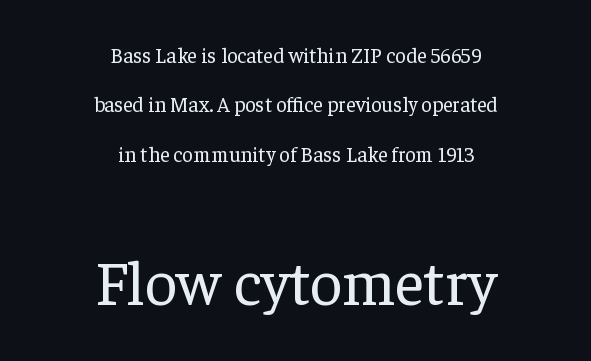
Q: Is the text bold? A: No.
Q: Is the text italic (slanted)? A: No, it is upright.
Q: Is the typeface a serif or a sans-serif typeface? A: Serif.
Q: Is the text underlined? A: No.
Q: How is the paragraph aligned? A: Centered.
Q: Is the spacing between letters normal or unusually wide? A: Normal.
Q: Is the spacing between lines tight, normal or loose? A: Loose.
Q: Which block of text is set in a larger size, the first (top) or the second (bottom)? A: The second (bottom) one.
Q: Width (condensed, normal, or wide)? A: Normal.
Q: Stroke contrast? A: Low.
Q: x-height? A: Medium.
Q: Monospaced? A: No.
